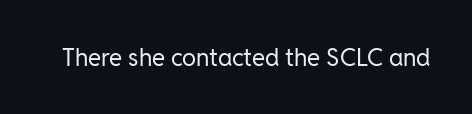
Only glyphs here, with clear space below each row. Notice how the stems are strictly vertical — no italics here. Between one letter and the next there's only the usual sliver of space. Is this a heavy cut? Hardly; it is regular or lighter.
